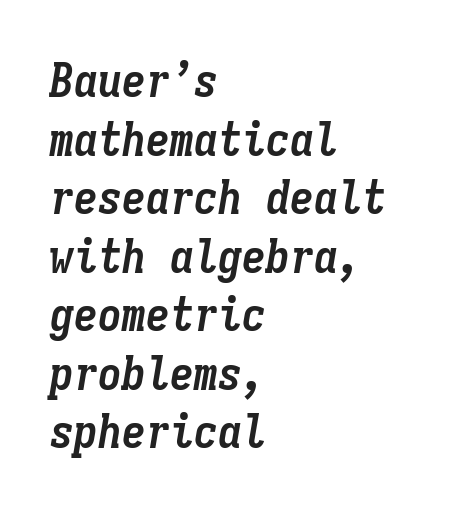
The image shows 48 px semibold, condensed type, italic (leaning right), monospaced; set left-aligned, line spacing 1.22x, normal letter spacing, not underlined; low stroke contrast and a medium x-height.
